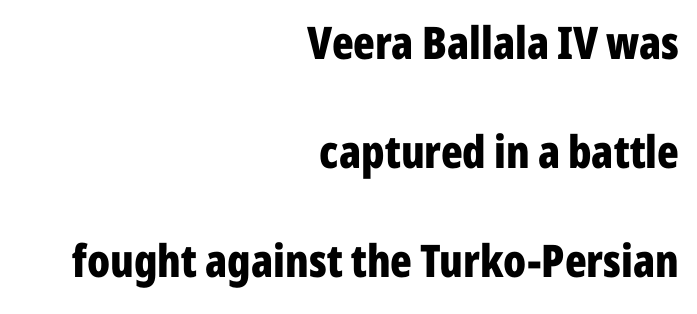
Stroke thickness is high; the sample reads as a true bold. Compared with typical paragraphs, the rows here are farther apart. This sample uses an upright cut, with every glyph sitting square on the baseline. The face used here is proportionally spaced, like ordinary book or web type.
